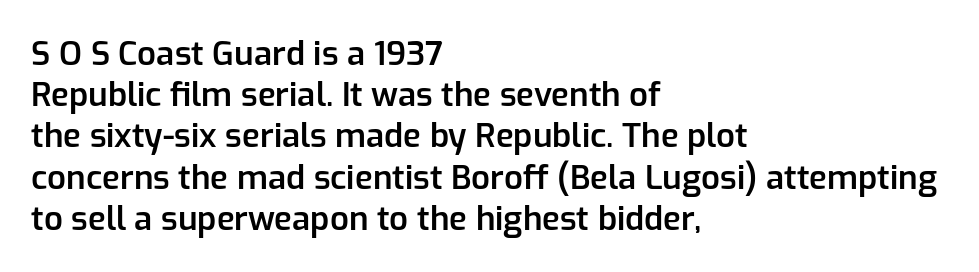
Alignment: flush left. The rows are spaced the way most documents space them. You can tell from the bare stems that sans-serif type was used. Is there any slant? The stems are plumb. The glyphs have the mass of a demibold cut, below bold.
